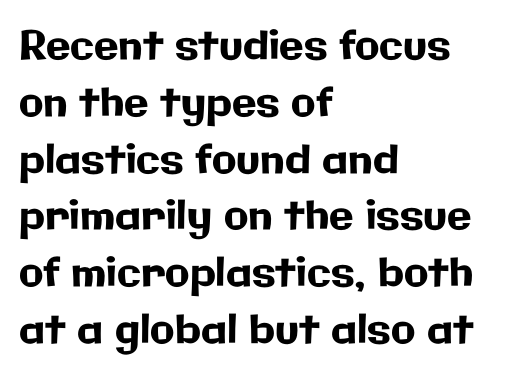
In terms of posture, this sample is upright. You could call the tracking neutral — neither tight nor loose. The typesetter chose a ragged-right arrangement here. Descenders hang freely into open space.
